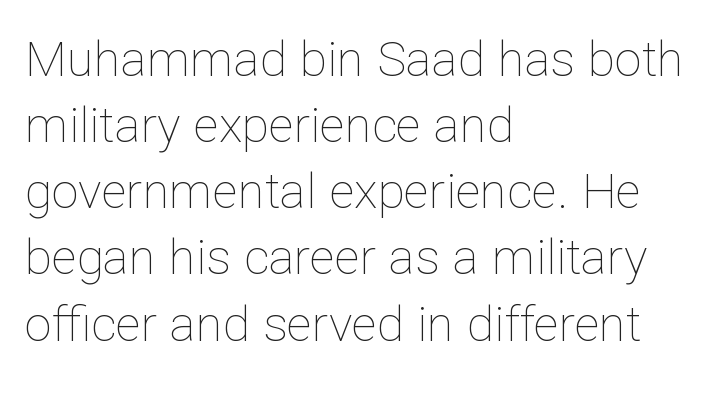
The image shows 49 px thin type, upright; set left-aligned, normal line spacing (1.35x), normal letter spacing, not underlined; low stroke contrast and a medium x-height.
